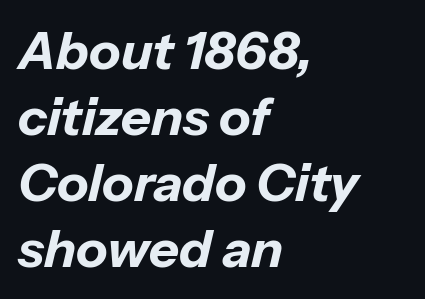
Q: Is the text bold? A: Yes.
Q: Is the text italic (slanted)? A: Yes, it leans right by about 13 degrees.
Q: Is the text underlined? A: No.
Q: How is the paragraph aligned? A: Left-aligned.
Q: Is the spacing between letters normal or unusually wide? A: Normal.
Q: Is the spacing between lines tight, normal or loose? A: Normal.
Q: Width (condensed, normal, or wide)? A: Normal.
Q: Stroke contrast? A: Low.
Q: x-height? A: Medium.
Q: Monospaced? A: No.
